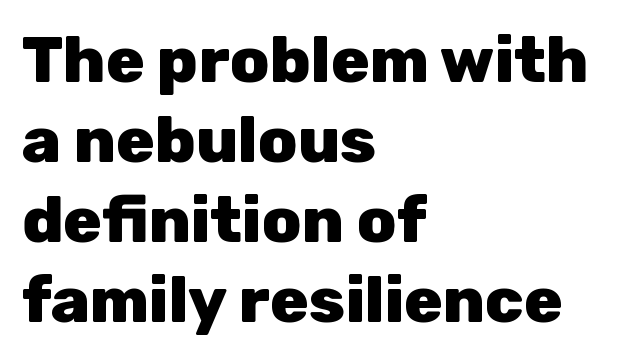
The image shows 64 px heavy sans-serif type, upright; set left-aligned, normal line spacing (1.25x), normal letter spacing, not underlined; low stroke contrast and a medium x-height.
